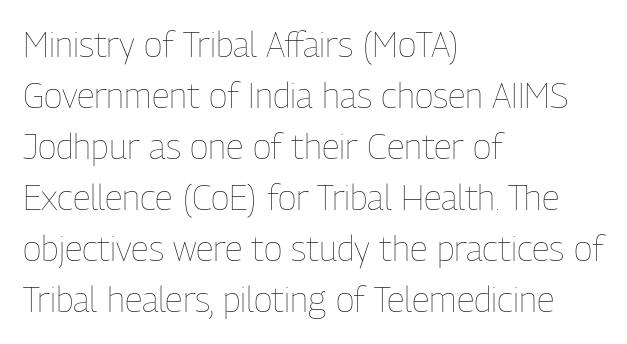
The letters advance in unequal steps, a hallmark of proportional type. The letterforms sit shoulder to shoulder at normal distance. Check under the words: just untouched page. A typesetter would call this leading conventional body-copy spacing. Line beginnings align vertically; line endings do not. Is the type heavy? It reads as light-to-regular instead.
